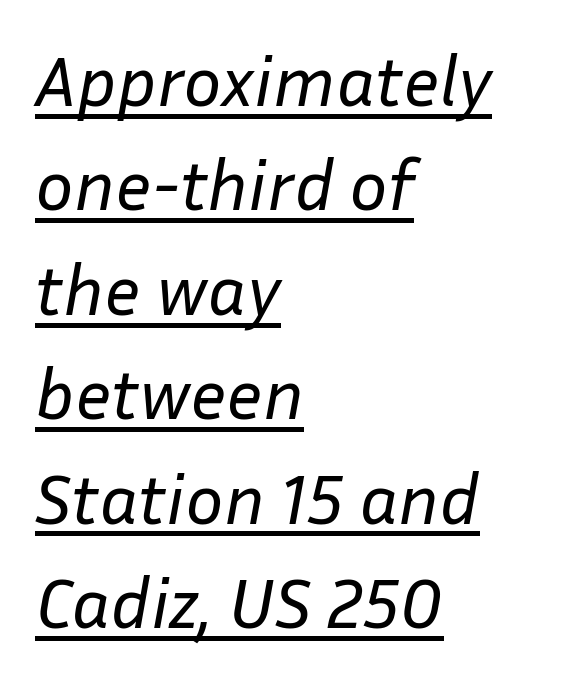
The rendered words wear a rule along their underside. Here the glyphs are tracked normally, forming tight word shapes. Evenly set lines give the paragraph a standard silhouette. The typesetter chose a ragged-right arrangement here. This is oblique type, the kind used for emphasis or titles. Ink coverage per letter is moderate at most.
